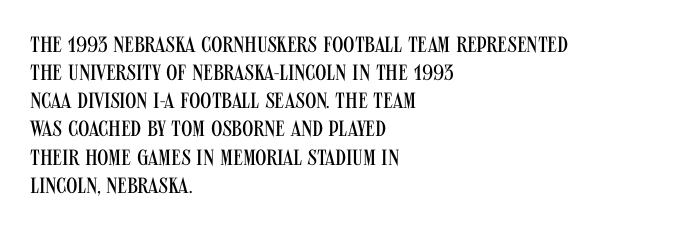
The image shows 22 px text type, upright; set left-aligned, normal line spacing (1.28x), normal letter spacing, not underlined.
